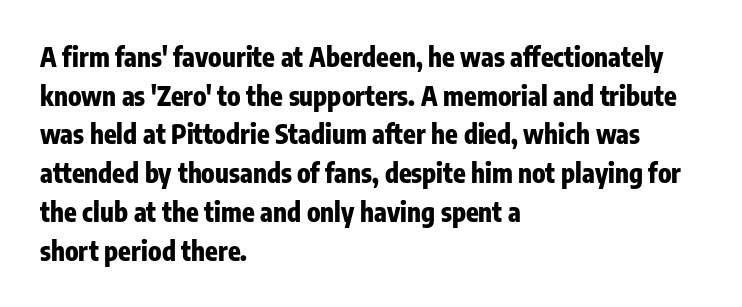
The image shows 26 px bold type, upright; set left-aligned, normal line spacing (1.49x), normal letter spacing, not underlined.
